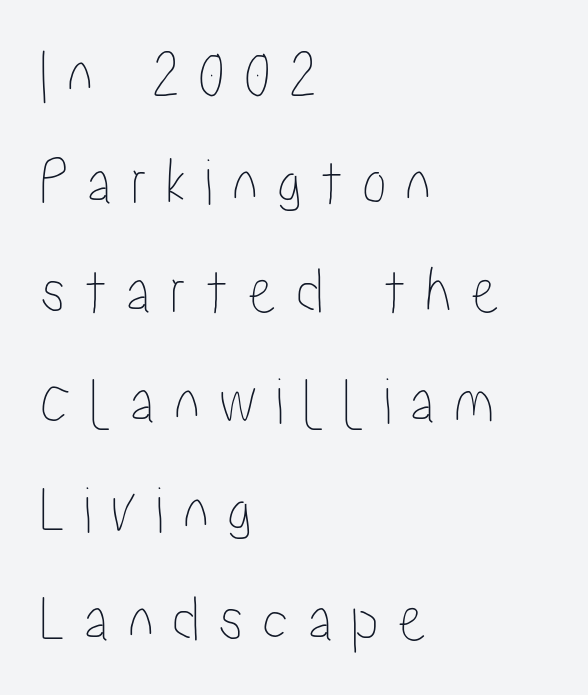
The image shows 67 px condensed type, upright; set left-aligned, normal line spacing (1.63x), unusually wide letter spacing (+0.27 em), not underlined; low stroke contrast and a medium x-height.
